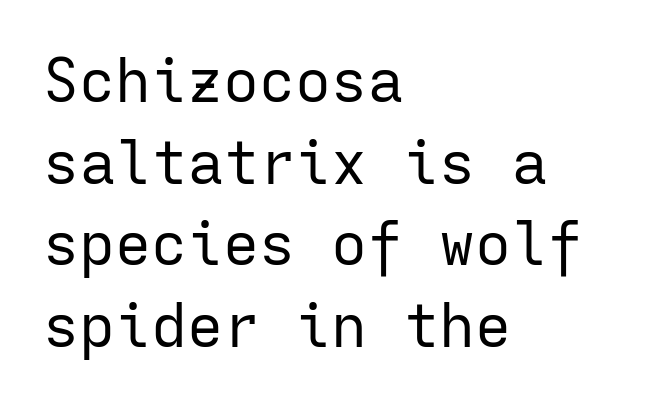
Q: Is the text bold? A: No.
Q: Is the text italic (slanted)? A: No, it is upright.
Q: Is the typeface a serif or a sans-serif typeface? A: Sans-serif.
Q: Is the text underlined? A: No.
Q: How is the paragraph aligned? A: Left-aligned.
Q: Is the spacing between letters normal or unusually wide? A: Normal.
Q: Is the spacing between lines tight, normal or loose? A: Normal.
Q: Width (condensed, normal, or wide)? A: Normal.
Q: Stroke contrast? A: Low.
Q: x-height? A: Medium.
Q: Monospaced? A: Yes.
